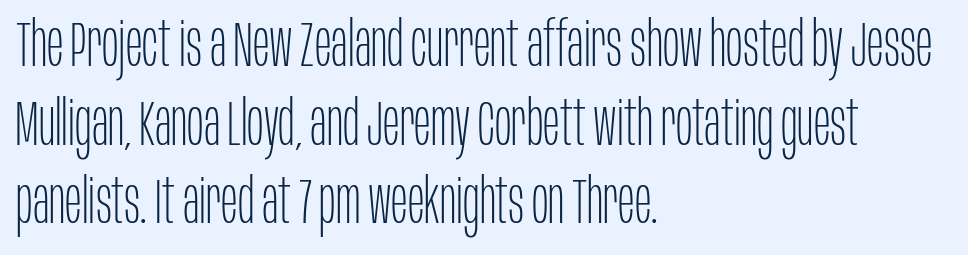
Q: Is the text bold? A: No.
Q: Is the text italic (slanted)? A: No, it is upright.
Q: Is the typeface a serif or a sans-serif typeface? A: Sans-serif.
Q: Is the text underlined? A: No.
Q: How is the paragraph aligned? A: Left-aligned.
Q: Is the spacing between letters normal or unusually wide? A: Normal.
Q: Is the spacing between lines tight, normal or loose? A: Normal.
Q: Width (condensed, normal, or wide)? A: Condensed.
Q: Stroke contrast? A: Low.
Q: x-height? A: Large.
Q: Monospaced? A: No.
